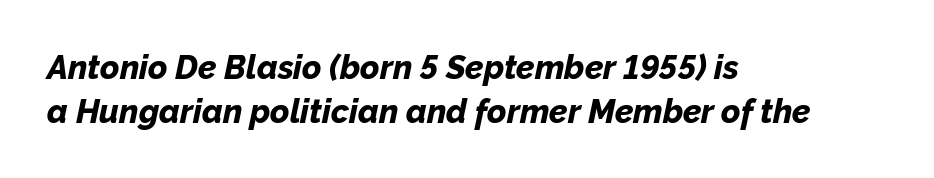
Observe the ordinary spacing: letters are neighbours, not strangers. Normally led — the rows are evenly, conventionally spaced. The typesetting leans heavy: a genuine bold. The whole block is typeset with a tilt. A typesetter would call this proportional, since set widths differ per character. Type without underlining.
